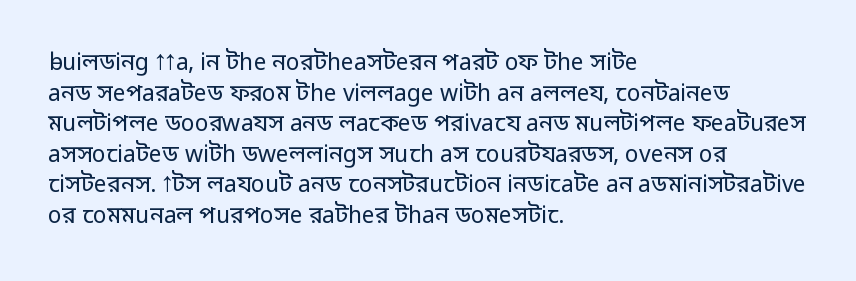
{"italic": "no", "bold": "no", "underline": "no", "align": "left", "line_spacing": "normal", "line_spacing_ratio": 1.33, "letter_spacing": "normal", "letter_spacing_em": 0.0, "glyph_px": 23}
